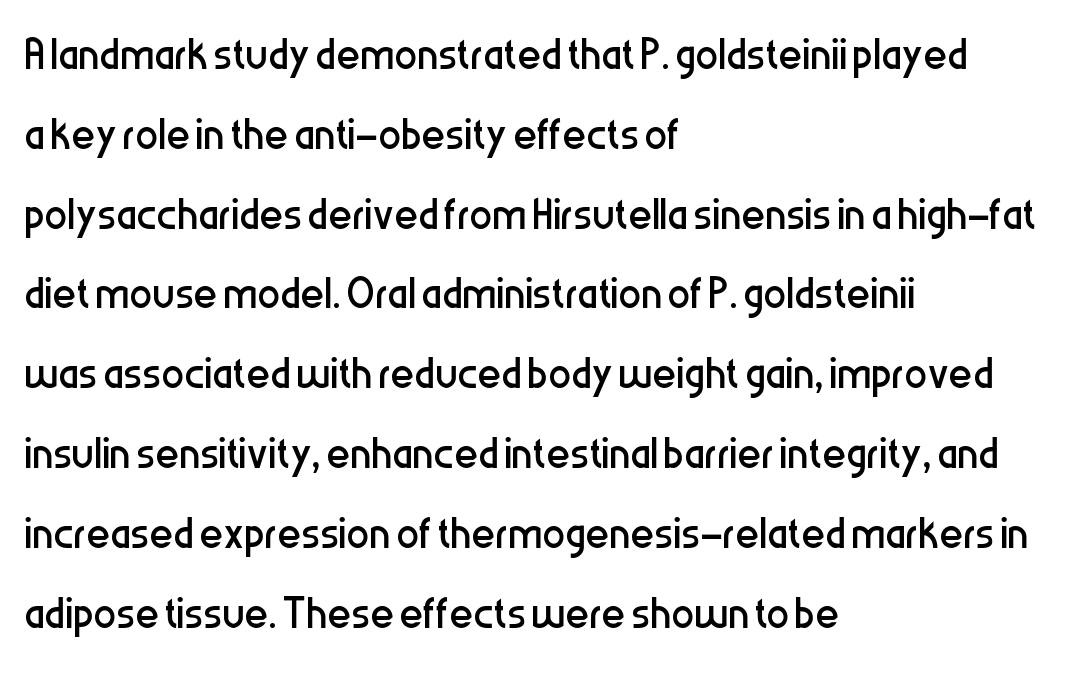
Vertical spacing — default. No chunkiness to these letters — they're not bold. Do the characters align in a grid? No, the font is proportional. This sample uses an upright cut, with every glyph sitting square on the baseline. Check where the strokes stop: nothing finishes them off — pure sans.
